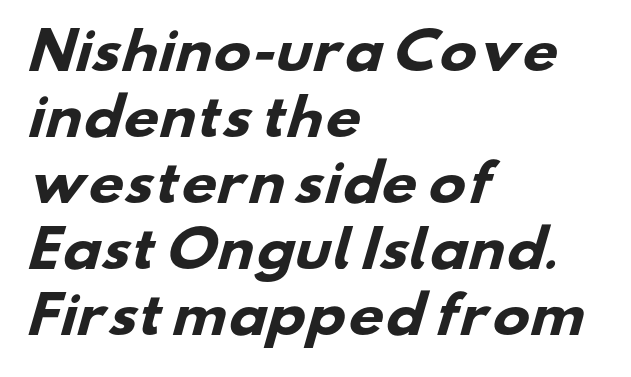
{"serif": "no", "bold": "yes", "weight": "heavy", "width": "wide", "stroke_contrast": "low", "x_height": "small", "monospaced": "no", "underline": "no", "align": "left", "line_spacing": "normal", "line_spacing_ratio": 1.32, "letter_spacing": "normal", "letter_spacing_em": 0.0, "glyph_px": 50}
